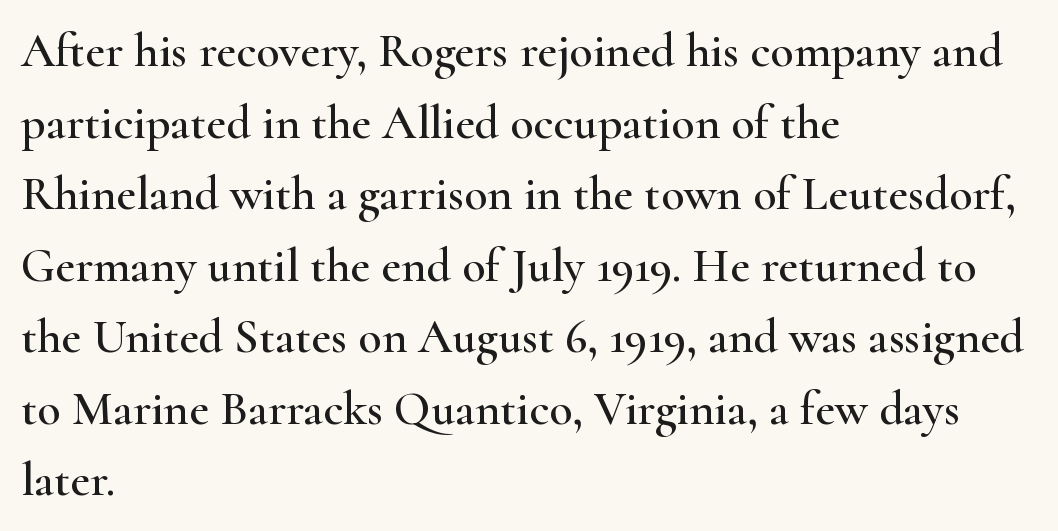
The leading is moderate, giving the passage an even texture. You could not count columns in this text — the font is proportionally spaced. This rendering employs a face with finishing strokes, i.e., a serif. Nothing unusual about the tracking: characters are spaced as the font intends. Only glyphs here, with clear space below each row.
